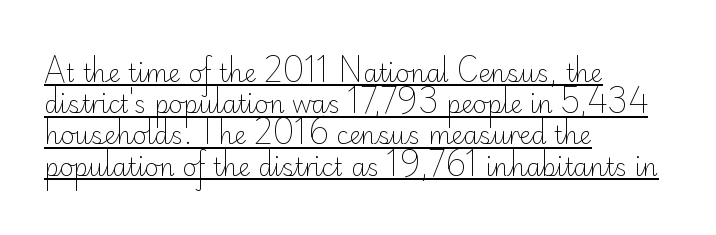
Layout note: lines flush left. Underline: present. Is there any slant? The stems are plumb. Stroke mass is kept to a normal reading level or below. Is the letter spacing exaggerated? No — it looks like the ordinary default. How would I describe the line gaps? Plain and ordinary.
